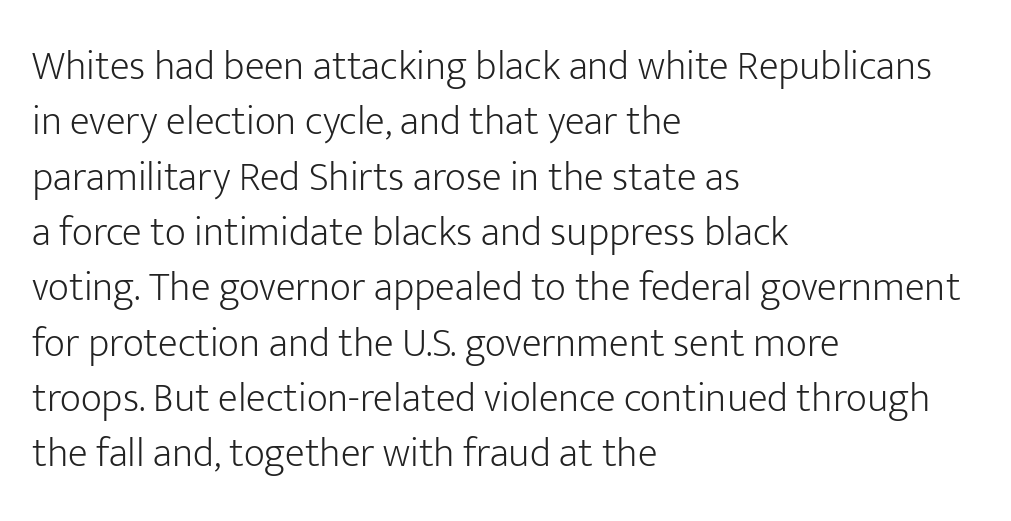
Quick note: underline off. This is not heavy type; no bold has been used. The axis of the letterforms is exactly vertical. A typesetter would label this face a sans.
